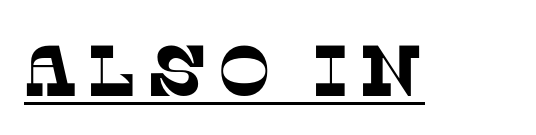
Q: Is the typeface a serif or a sans-serif typeface? A: Serif.
Q: Is the text underlined? A: Yes.
Q: Width (condensed, normal, or wide)? A: Normal.
Q: Stroke contrast? A: Low.
Q: x-height? A: Large.
Q: Monospaced? A: No.
